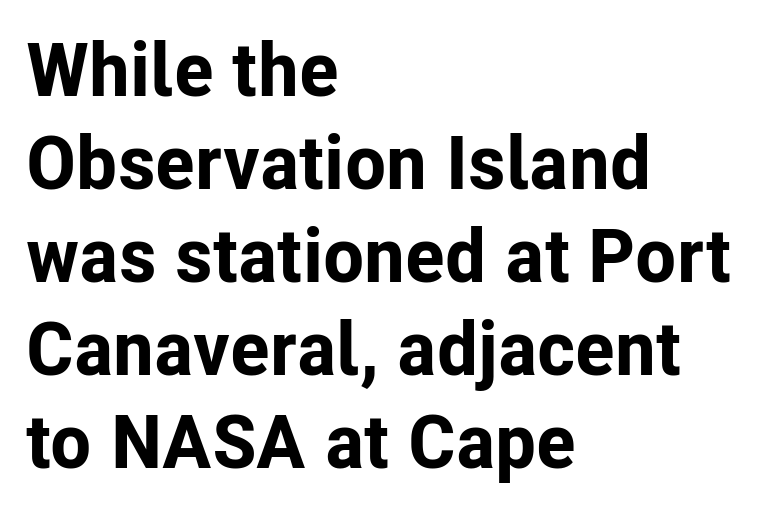
Honestly, there is no underline to notice here at all. Weight check: bold — yes, fully. The rendering uses natural spacing where letterforms have individual widths. Upright lettering throughout. How are the letters spaced? Ordinarily, with no added tracking. The compositor pushed each line to the left boundary.
